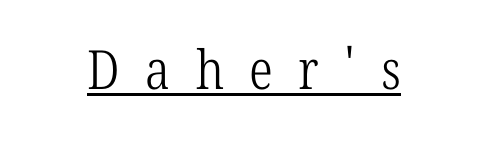
The image shows 54 px light, condensed serif type, upright; set centered, unusually wide letter spacing (+0.47 em), underlined; low stroke contrast and a medium x-height.
